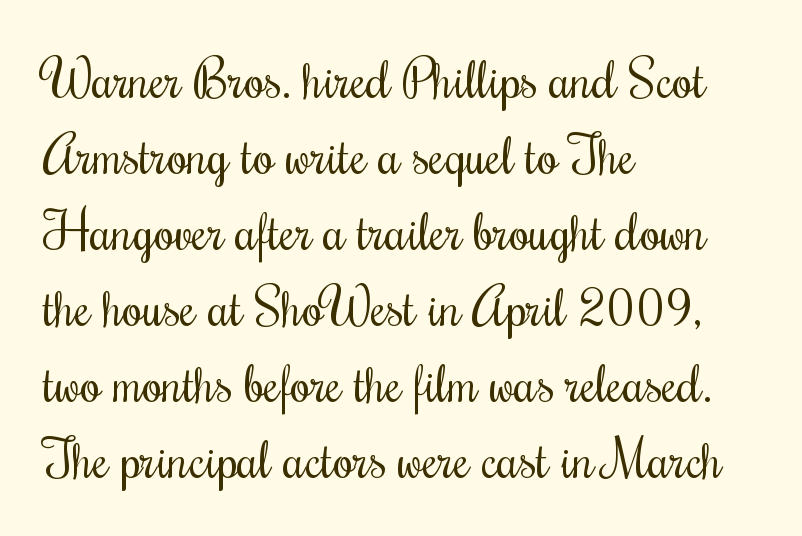
The image shows 52 px regular-weight, condensed type; set left-aligned, normal line spacing (1.46x), normal letter spacing, not underlined; medium stroke contrast and a small x-height.
